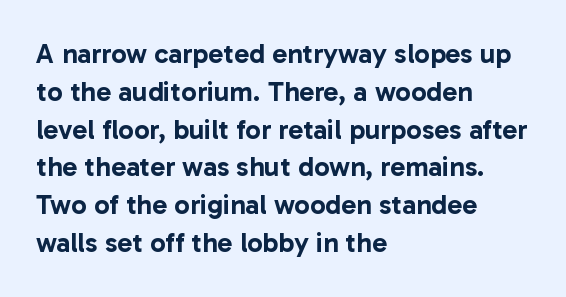
Posture: vertical. Standard letterfit; no display-style spreading of the glyphs. The zone under the glyphs is completely vacant. Each letter keeps its own natural width here, so spacing adapts to shape.
